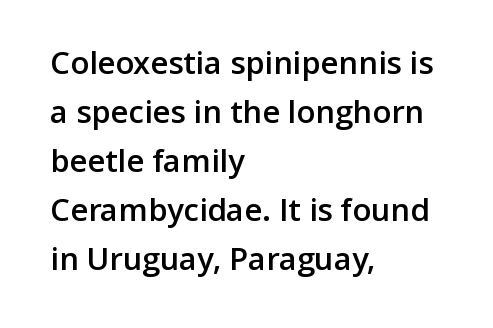
The image shows 31 px semibold sans-serif type, upright; set left-aligned, normal line spacing (1.58x), normal letter spacing, not underlined; low stroke contrast and a medium x-height.
